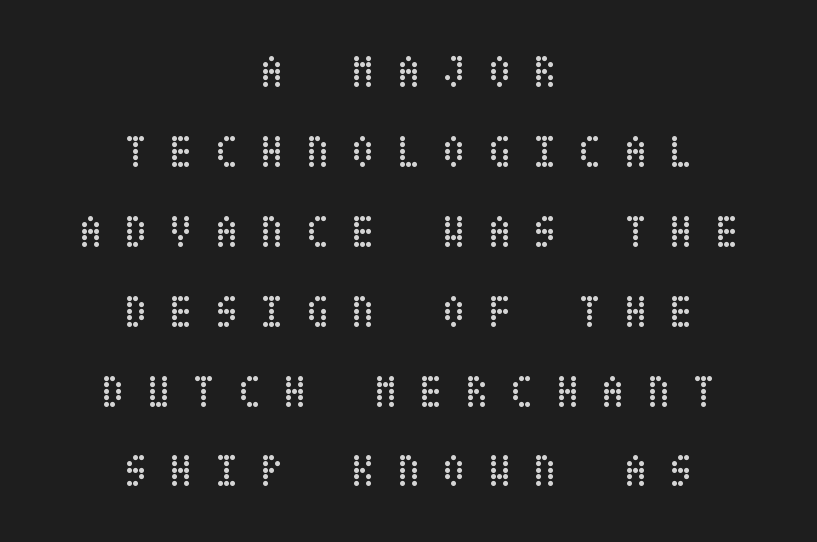
{"italic": "no", "bold": "no", "weight": "regular", "width": "condensed", "stroke_contrast": "low", "x_height": "large", "underline": "no", "align": "center", "line_spacing": "normal", "line_spacing_ratio": 1.7, "letter_spacing": "wide", "letter_spacing_em": 0.42, "glyph_px": 47}
